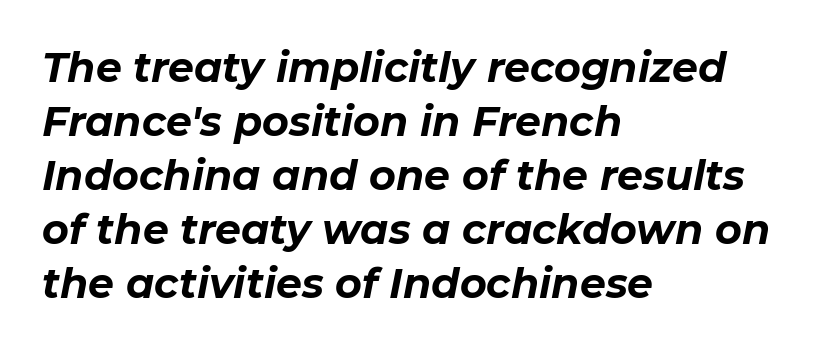
{"italic": "yes", "lean": "right", "slant_degrees": 11, "bold": "yes", "weight": "bold", "width": "normal", "stroke_contrast": "low", "x_height": "medium", "monospaced": "no", "underline": "no", "align": "left", "line_spacing": "normal", "line_spacing_ratio": 1.32, "letter_spacing": "normal", "letter_spacing_em": 0.0, "glyph_px": 41}
